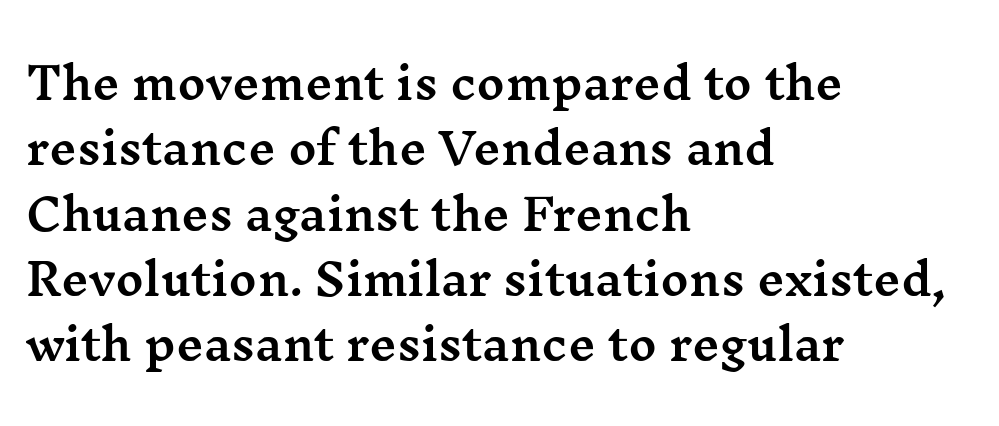
Tracking value appears to be zero — textbook default spacing. The rendering shows small feet on the letterforms — a serif design. Vertically, the passage feels balanced, rows spaced as you'd expect. The type sits square on the baseline with zero lean. Think of a printed novel: that variable character pitch is what you see here.
